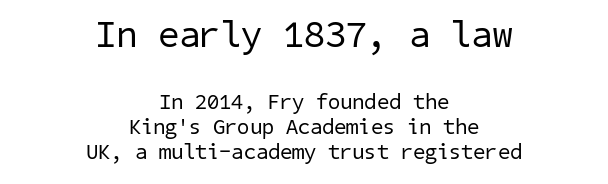
Q: Is the text bold? A: No.
Q: Is the typeface a serif or a sans-serif typeface? A: Sans-serif.
Q: Is the text underlined? A: No.
Q: How is the paragraph aligned? A: Centered.
Q: Is the spacing between letters normal or unusually wide? A: Normal.
Q: Is the spacing between lines tight, normal or loose? A: Tight.
Q: Which block of text is set in a larger size, the first (top) or the second (bottom)? A: The first (top) one.
Q: Width (condensed, normal, or wide)? A: Normal.
Q: Stroke contrast? A: Low.
Q: x-height? A: Medium.
